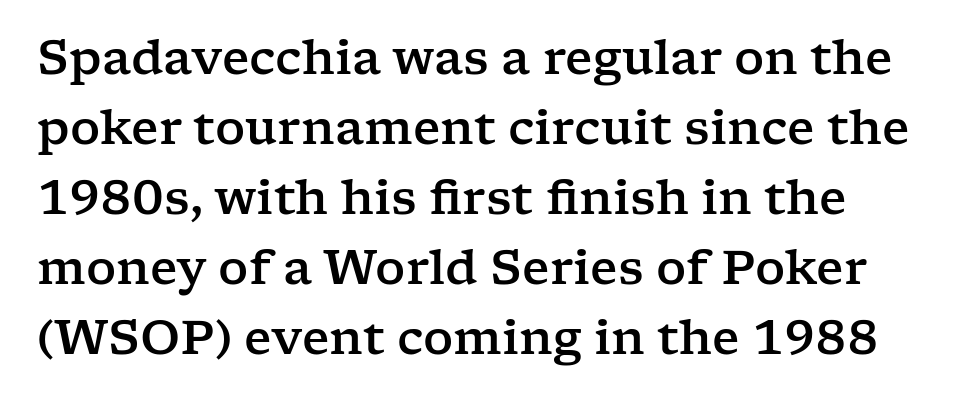
Q: Is the text italic (slanted)? A: No, it is upright.
Q: Is the typeface a serif or a sans-serif typeface? A: Serif.
Q: Is the text underlined? A: No.
Q: How is the paragraph aligned? A: Left-aligned.
Q: Is the spacing between letters normal or unusually wide? A: Normal.
Q: Is the spacing between lines tight, normal or loose? A: Normal.
Q: Width (condensed, normal, or wide)? A: Wide.
Q: Stroke contrast? A: Low.
Q: x-height? A: Medium.
Q: Monospaced? A: No.
